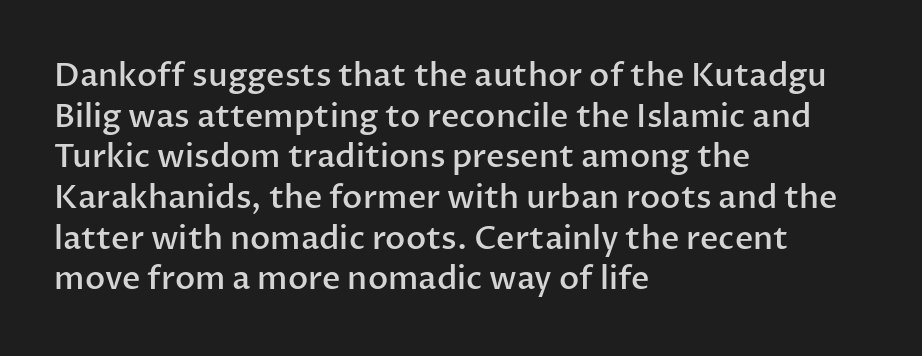
Q: Is the text bold? A: Semi-bold.
Q: Is the text italic (slanted)? A: No, it is upright.
Q: Is the typeface a serif or a sans-serif typeface? A: Sans-serif.
Q: Is the text underlined? A: No.
Q: How is the paragraph aligned? A: Left-aligned.
Q: Is the spacing between letters normal or unusually wide? A: Normal.
Q: Is the spacing between lines tight, normal or loose? A: Normal.
Q: Width (condensed, normal, or wide)? A: Normal.
Q: Stroke contrast? A: Low.
Q: x-height? A: Medium.
Q: Monospaced? A: No.
